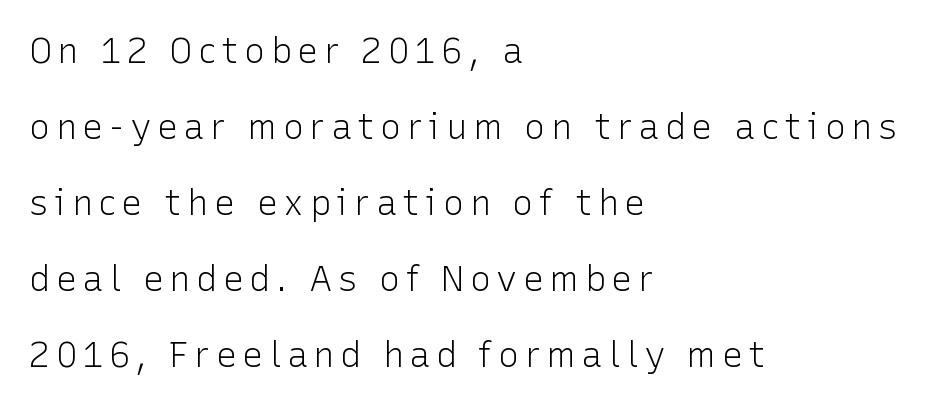
Does the type have serifs? No, each stem ends abruptly. Is the stroke heavy? The answer is a plain regular-or-lighter. The letters stand upright; this is a roman face. This block would shrink considerably if given ordinary leading; it's expanded now. Teacher's note: observe the even left margin — that is flush-left alignment. The glyphs are unaccompanied by any horizontal stroke below them.
